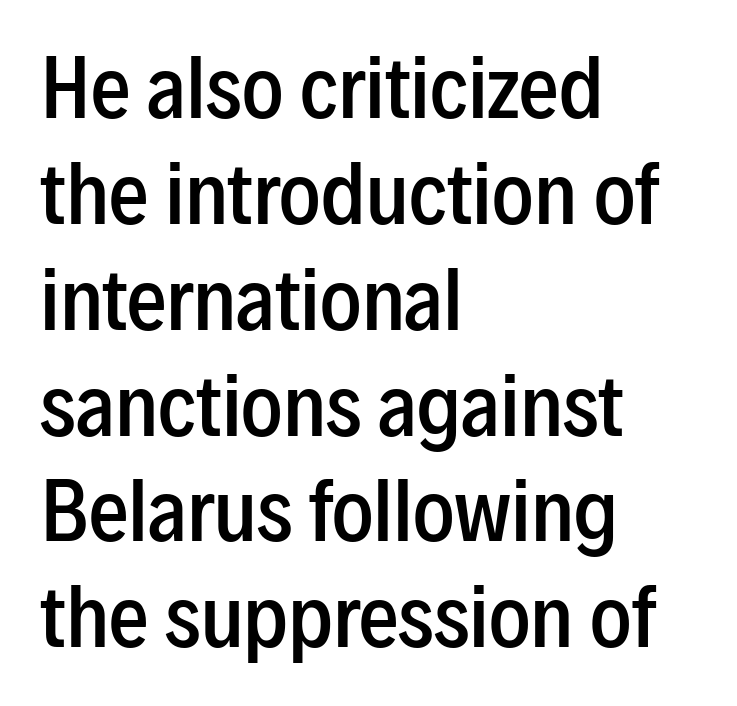
{"serif": "no", "italic": "no", "bold": "semi", "weight": "semibold", "width": "condensed", "stroke_contrast": "low", "x_height": "medium", "monospaced": "no", "underline": "no", "align": "left", "line_spacing": "normal", "line_spacing_ratio": 1.34, "letter_spacing": "normal", "letter_spacing_em": 0.0, "glyph_px": 79}
